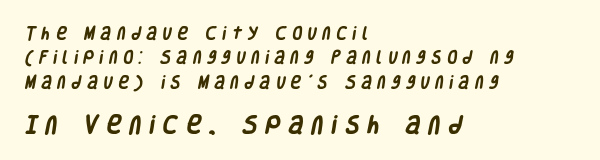
Q: Is the text bold? A: Yes.
Q: Is the text underlined? A: No.
Q: How is the paragraph aligned? A: Left-aligned.
Q: Is the spacing between letters normal or unusually wide? A: Unusually wide.
Q: Which block of text is set in a larger size, the first (top) or the second (bottom)? A: The second (bottom) one.
